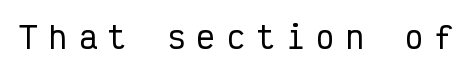
The image shows 30 px condensed sans-serif type, upright, monospaced; set unusually wide letter spacing (+0.39 em), not underlined; low stroke contrast and a medium x-height.
